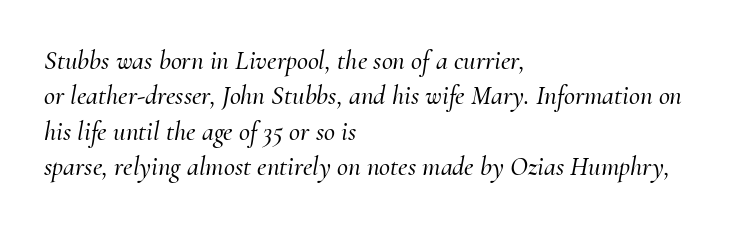
Characters follow at the spacing the type designer built in. Teacher's note: observe the even left margin — that is flush-left alignment. The space between consecutive lines is moderate. Yep, that's italic — everything's leaning.
